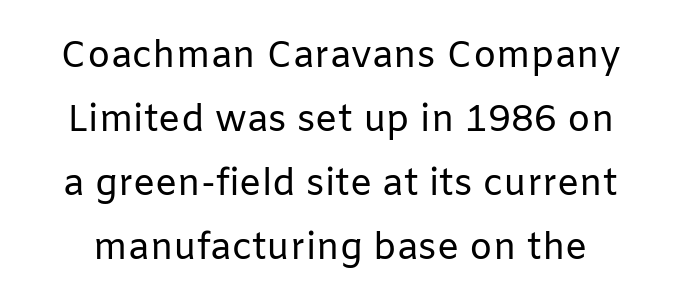
Q: Is the text bold? A: No.
Q: Is the text italic (slanted)? A: No, it is upright.
Q: Is the typeface a serif or a sans-serif typeface? A: Sans-serif.
Q: Is the text underlined? A: No.
Q: Is the spacing between letters normal or unusually wide? A: Normal.
Q: Width (condensed, normal, or wide)? A: Normal.
Q: Stroke contrast? A: Low.
Q: x-height? A: Medium.
Q: Monospaced? A: No.
